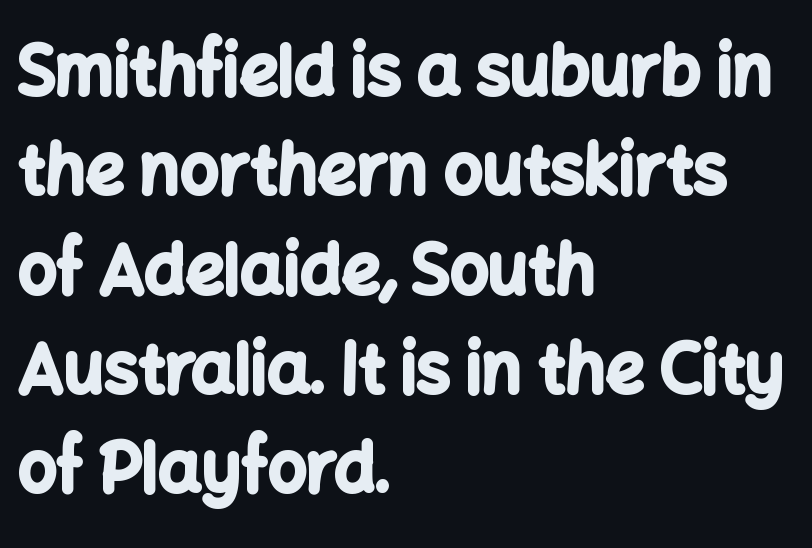
Q: Is the text bold? A: Yes.
Q: Is the text italic (slanted)? A: No, it is upright.
Q: Is the typeface a serif or a sans-serif typeface? A: Sans-serif.
Q: Is the text underlined? A: No.
Q: How is the paragraph aligned? A: Left-aligned.
Q: Is the spacing between letters normal or unusually wide? A: Normal.
Q: Is the spacing between lines tight, normal or loose? A: Normal.
Q: Width (condensed, normal, or wide)? A: Normal.
Q: Stroke contrast? A: Low.
Q: x-height? A: Medium.
Q: Monospaced? A: No.
